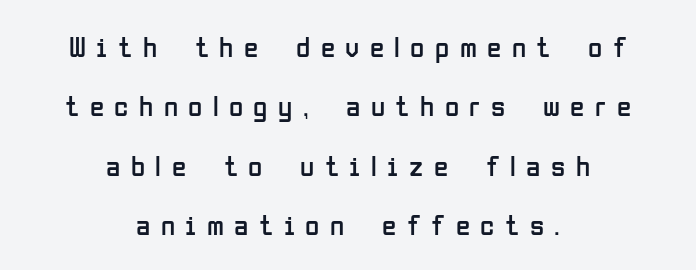
The rendering uses natural spacing where letterforms have individual widths. A clean baseline with only descenders dipping below it. The characters are drawn with everyday or finer stroke widths. A typesetter would call this leading open, well beyond the default.
